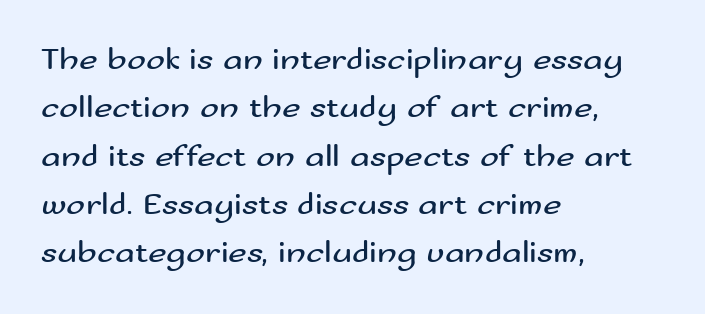
Q: Is the text bold? A: No.
Q: Is the text italic (slanted)? A: No, it is upright.
Q: Is the typeface a serif or a sans-serif typeface? A: Sans-serif.
Q: Is the text underlined? A: No.
Q: How is the paragraph aligned? A: Left-aligned.
Q: Is the spacing between letters normal or unusually wide? A: Normal.
Q: Is the spacing between lines tight, normal or loose? A: Normal.
Q: Width (condensed, normal, or wide)? A: Wide.
Q: Stroke contrast? A: Medium.
Q: x-height? A: Small.
Q: Monospaced? A: No.
